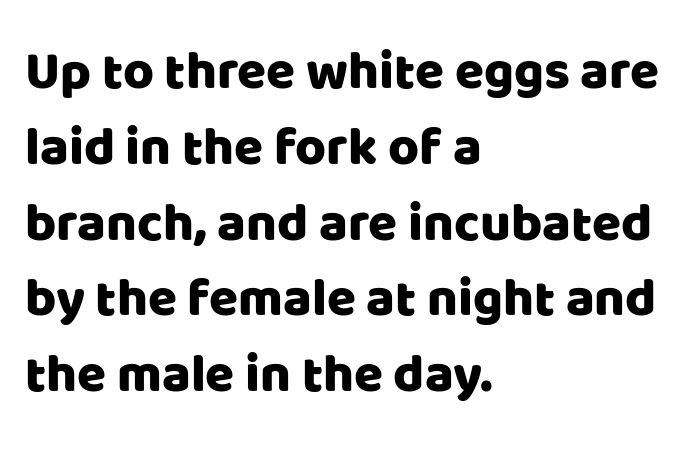
One glance says typical: line gaps are just what's usual. It's the straight-up-and-down kind of type. This sample uses a sans-serif face. Here the glyphs are tracked normally, forming tight word shapes. The specimen omits any rule beneath the text block's lines. The lines in this sample share a left origin and differ only in where they stop.
